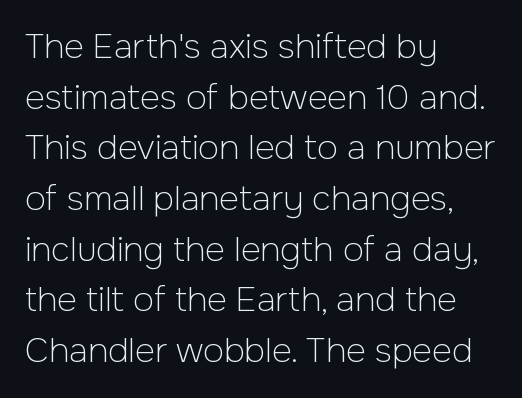
The lines sit at an ordinary, default distance from one another. The designer went with a sans here, leaving each stem footless. You could not count columns in this text — the font is proportionally spaced. The rendering anchors every line to the left-hand side. Tall strokes in this sample are plumb rather than angled.
